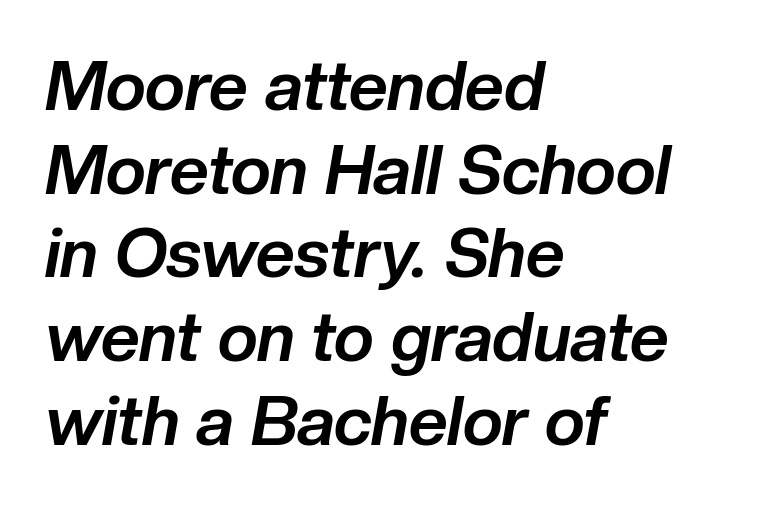
The image shows 68 px bold type, italic (leaning right); set left-aligned, line spacing 1.23x, normal letter spacing, not underlined; low stroke contrast and a medium x-height.
